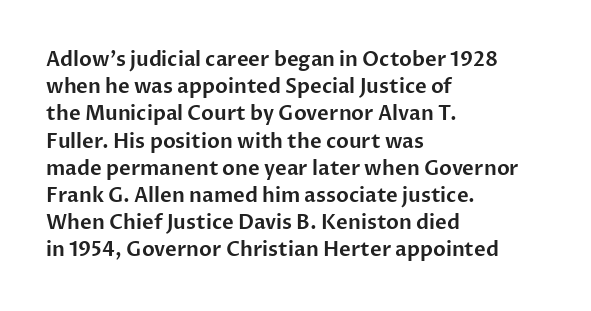
Q: Is the text italic (slanted)? A: No, it is upright.
Q: Is the text underlined? A: No.
Q: How is the paragraph aligned? A: Left-aligned.
Q: Is the spacing between letters normal or unusually wide? A: Normal.
Q: Is the spacing between lines tight, normal or loose? A: Normal.
